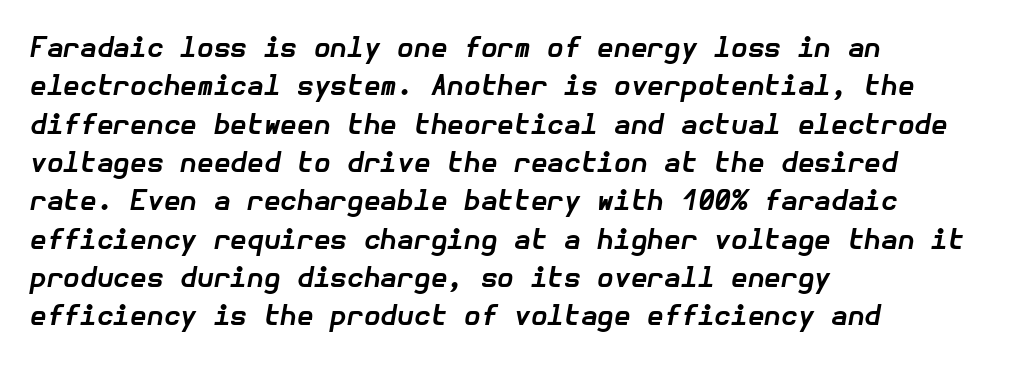
{"italic": "yes", "lean": "right", "slant_degrees": 10, "bold": "yes", "underline": "no", "align": "left", "line_spacing": "normal", "line_spacing_ratio": 1.42, "letter_spacing": "normal", "letter_spacing_em": 0.0, "glyph_px": 27}
